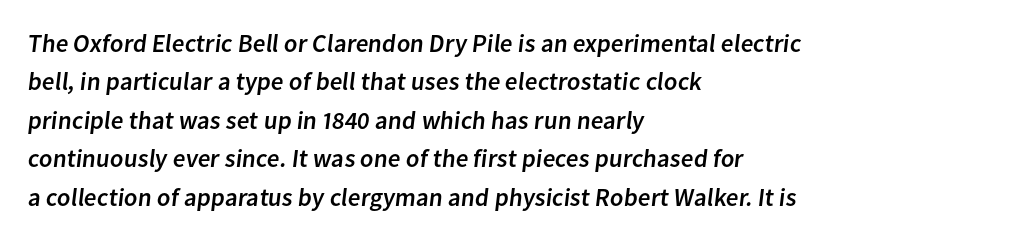
A student would call this left alignment; a typographer would say flush left, rag right. The space beneath each line is pristine and unruled. The gaps between neighbouring characters are ordinary and unremarkable. The designer left line spacing at the default.
